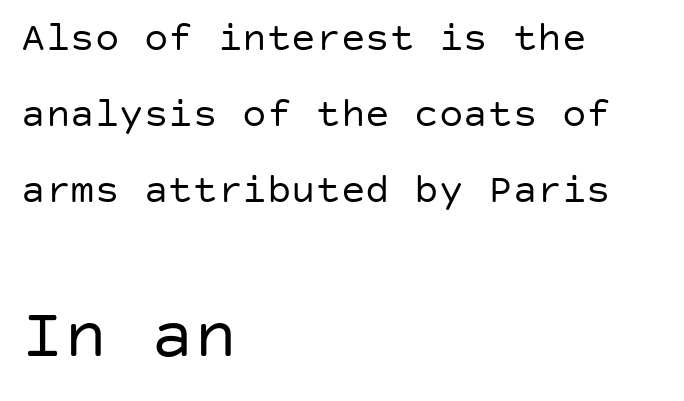
Q: Is the text bold? A: No.
Q: Is the text italic (slanted)? A: No, it is upright.
Q: Is the typeface a serif or a sans-serif typeface? A: Sans-serif.
Q: Is the text underlined? A: No.
Q: How is the paragraph aligned? A: Left-aligned.
Q: Is the spacing between letters normal or unusually wide? A: Normal.
Q: Which block of text is set in a larger size, the first (top) or the second (bottom)? A: The second (bottom) one.
Q: Width (condensed, normal, or wide)? A: Normal.
Q: Stroke contrast? A: Low.
Q: x-height? A: Large.
